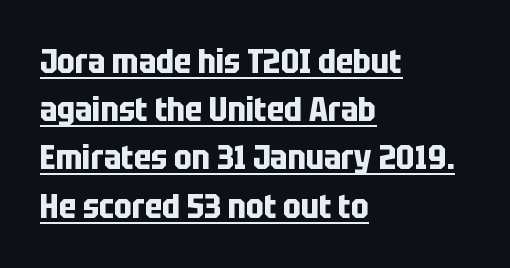
Q: Is the text bold? A: Yes.
Q: Is the text italic (slanted)? A: No, it is upright.
Q: Is the typeface a serif or a sans-serif typeface? A: Sans-serif.
Q: Is the text underlined? A: Yes.
Q: How is the paragraph aligned? A: Left-aligned.
Q: Is the spacing between letters normal or unusually wide? A: Normal.
Q: Is the spacing between lines tight, normal or loose? A: Normal.
Q: Width (condensed, normal, or wide)? A: Condensed.
Q: Stroke contrast? A: Low.
Q: x-height? A: Large.
Q: Monospaced? A: No.
